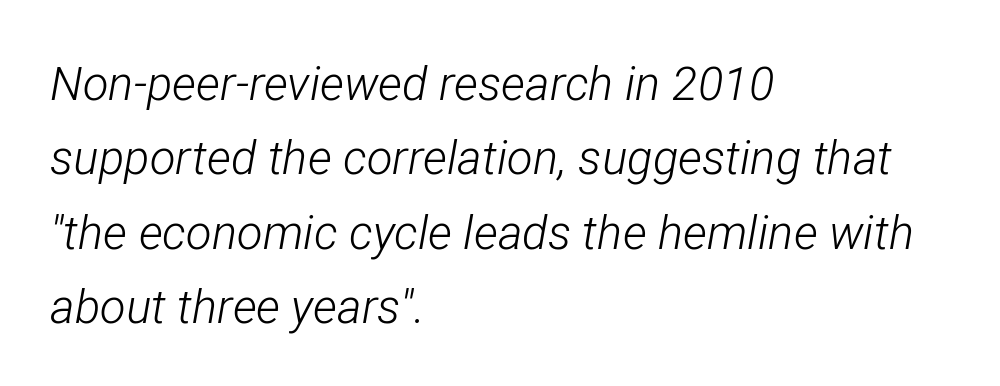
{"italic": "yes", "lean": "right", "slant_degrees": 12, "bold": "no", "weight": "light", "width": "condensed", "stroke_contrast": "low", "x_height": "medium", "monospaced": "no", "underline": "no", "align": "left", "line_spacing": "normal", "line_spacing_ratio": 1.58, "letter_spacing": "normal", "letter_spacing_em": 0.0, "glyph_px": 47}
